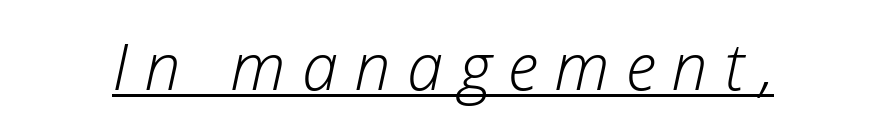
{"italic": "yes", "lean": "right", "slant_degrees": 12, "bold": "no", "weight": "light", "width": "normal", "stroke_contrast": "low", "x_height": "medium", "monospaced": "no", "underline": "yes", "letter_spacing": "wide", "letter_spacing_em": 0.25, "glyph_px": 65}
